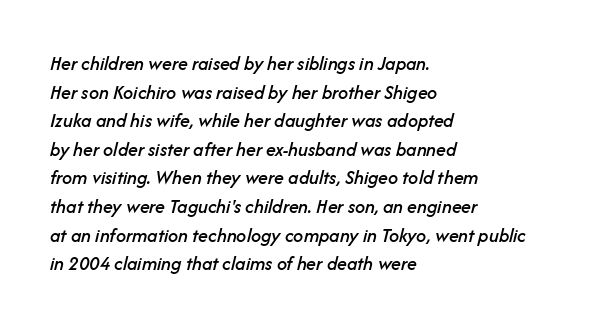
{"italic": "yes", "lean": "right", "slant_degrees": 14, "underline": "no", "align": "left", "line_spacing": "normal", "line_spacing_ratio": 1.43, "letter_spacing": "normal", "letter_spacing_em": 0.0, "glyph_px": 20}
